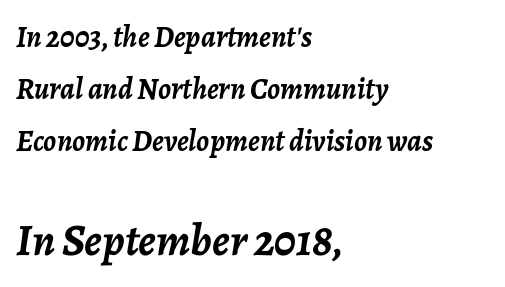
{"italic": "yes", "lean": "right", "slant_degrees": 7, "bold": "yes", "weight": "semibold", "width": "normal", "stroke_contrast": "low", "x_height": "medium", "monospaced": "no", "underline": "no", "align": "left", "line_spacing_ratio": 1.74, "letter_spacing": "normal", "letter_spacing_em": 0.0, "larger_block": "second", "size_ratio": 1.5, "glyph_px": 45}
